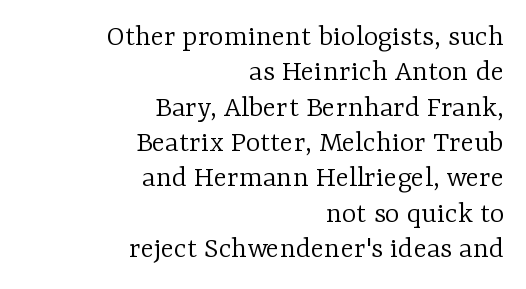
The image shows 31 px light serif type, upright; set right-aligned, tight line spacing (1.14x), normal letter spacing, not underlined; low stroke contrast and a medium x-height.
